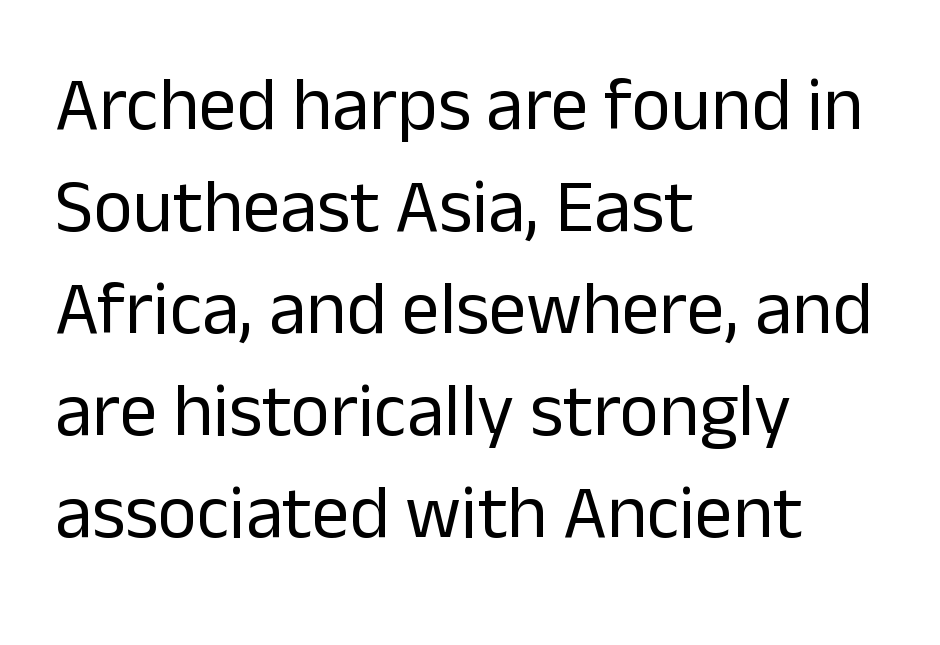
Q: Is the text bold? A: No.
Q: Is the text italic (slanted)? A: No, it is upright.
Q: Is the typeface a serif or a sans-serif typeface? A: Sans-serif.
Q: Is the text underlined? A: No.
Q: How is the paragraph aligned? A: Left-aligned.
Q: Is the spacing between letters normal or unusually wide? A: Normal.
Q: Is the spacing between lines tight, normal or loose? A: Normal.
Q: Width (condensed, normal, or wide)? A: Normal.
Q: Stroke contrast? A: Low.
Q: x-height? A: Medium.
Q: Monospaced? A: No.
